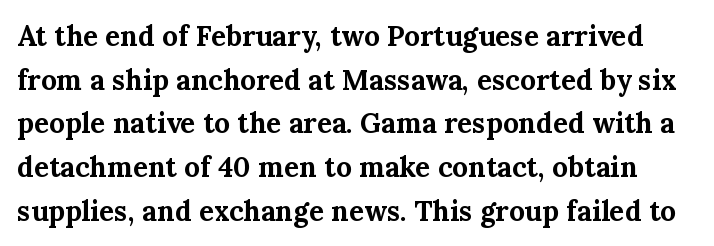
{"serif": "yes", "italic": "no", "bold": "yes", "weight": "bold", "width": "normal", "stroke_contrast": "medium", "x_height": "medium", "monospaced": "no", "underline": "no", "line_spacing": "normal", "line_spacing_ratio": 1.56, "letter_spacing": "normal", "letter_spacing_em": 0.0, "glyph_px": 28}
